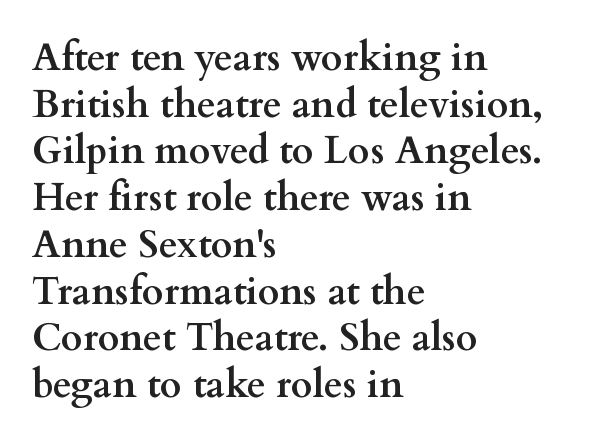
Q: Is the text bold? A: Yes.
Q: Is the text italic (slanted)? A: No, it is upright.
Q: Is the typeface a serif or a sans-serif typeface? A: Serif.
Q: Is the text underlined? A: No.
Q: How is the paragraph aligned? A: Left-aligned.
Q: Is the spacing between letters normal or unusually wide? A: Normal.
Q: Width (condensed, normal, or wide)? A: Wide.
Q: Stroke contrast? A: Medium.
Q: x-height? A: Small.
Q: Monospaced? A: No.
